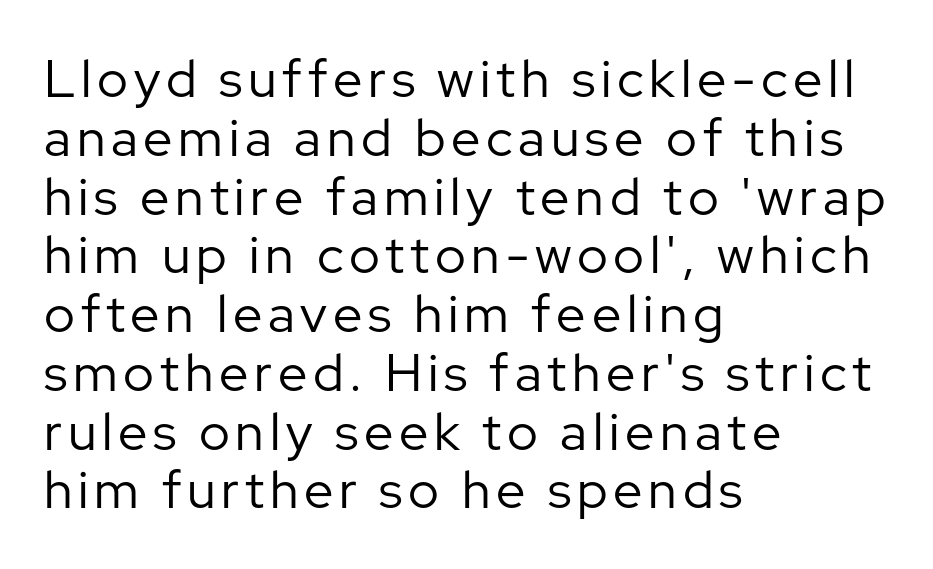
The image shows 52 px regular-weight sans-serif type, upright; set left-aligned, tight line spacing (1.13x), not underlined; low stroke contrast and a medium x-height.
